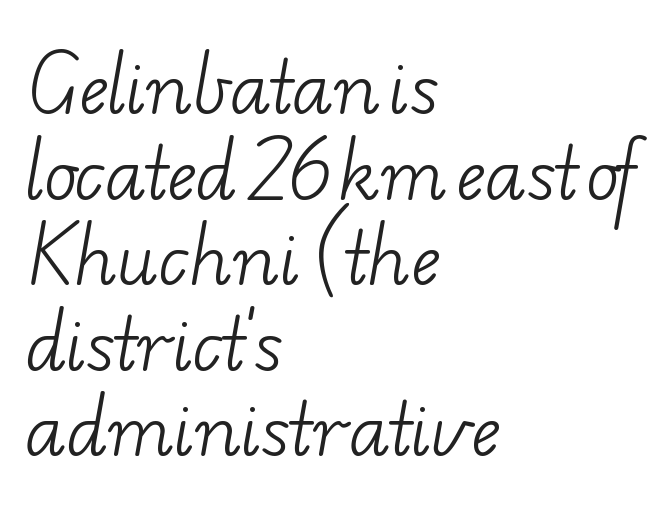
Q: Is the text bold? A: No.
Q: Is the typeface a serif or a sans-serif typeface? A: Serif.
Q: Is the text underlined? A: No.
Q: How is the paragraph aligned? A: Left-aligned.
Q: Is the spacing between letters normal or unusually wide? A: Normal.
Q: Width (condensed, normal, or wide)? A: Wide.
Q: Stroke contrast? A: Low.
Q: x-height? A: Small.
Q: Monospaced? A: No.
